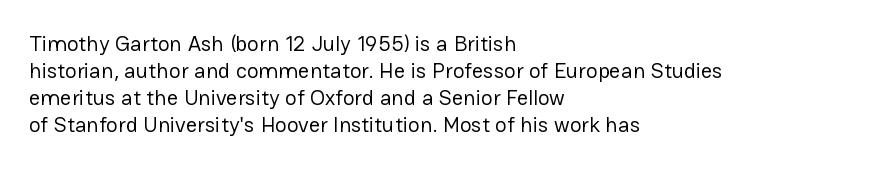
Beneath every word, the page is bare. The lettering holds an erect, upright posture throughout. Caption: face not bold, strokes unweighted. The gaps between neighbouring characters are ordinary and unremarkable.
